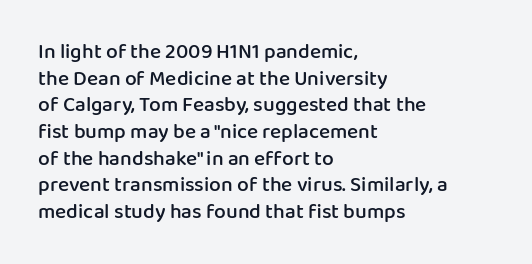
The image shows 21 px text type, upright; set left-aligned, normal line spacing (1.27x), normal letter spacing, not underlined.
